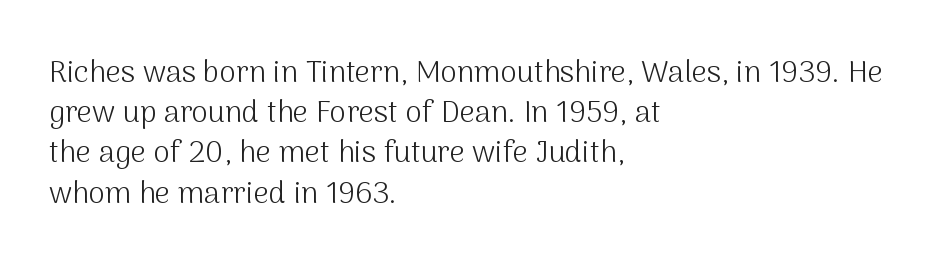
Does the type have serifs? No, each stem ends abruptly. Is there much room between lines? A standard amount, neither cramped nor airy. All the whitespace from short lines collects on the right. The strokes carry an ordinary text weight at most. The rendering uses natural spacing where letterforms have individual widths. The baseline area is clear.
